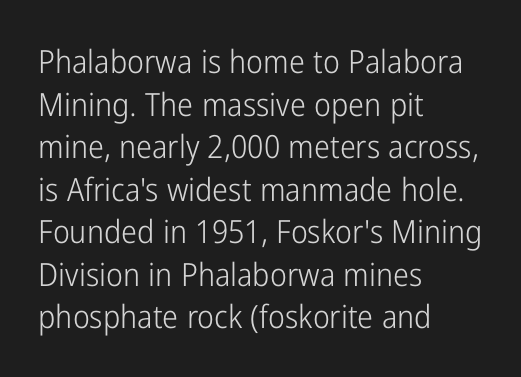
{"serif": "no", "italic": "no", "bold": "no", "weight": "light", "width": "condensed", "stroke_contrast": "low", "x_height": "medium", "monospaced": "no", "underline": "no", "align": "left", "line_spacing": "normal", "line_spacing_ratio": 1.33, "letter_spacing": "normal", "letter_spacing_em": 0.0, "glyph_px": 32}
